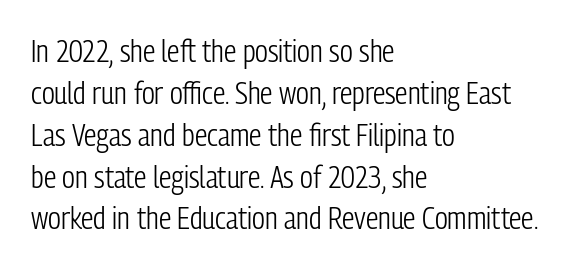
The image shows 31 px light, condensed sans-serif type, upright; set left-aligned, normal line spacing (1.35x), normal letter spacing, not underlined; low stroke contrast and a medium x-height.
